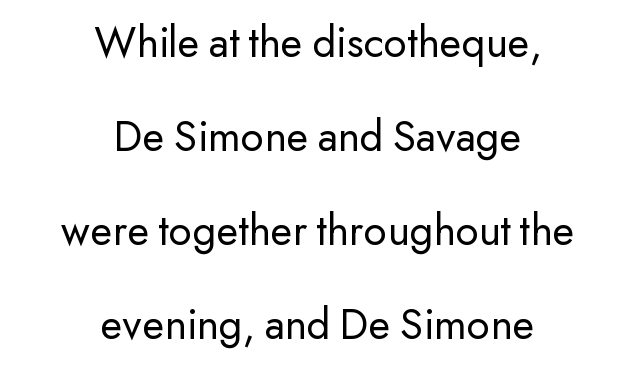
Q: Is the text bold? A: No.
Q: Is the text italic (slanted)? A: No, it is upright.
Q: Is the typeface a serif or a sans-serif typeface? A: Sans-serif.
Q: Is the text underlined? A: No.
Q: How is the paragraph aligned? A: Centered.
Q: Is the spacing between letters normal or unusually wide? A: Normal.
Q: Is the spacing between lines tight, normal or loose? A: Loose.
Q: Width (condensed, normal, or wide)? A: Normal.
Q: Stroke contrast? A: Low.
Q: x-height? A: Small.
Q: Monospaced? A: No.
